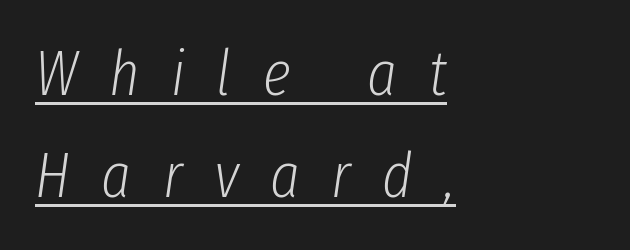
Q: Is the text bold? A: No.
Q: Is the text italic (slanted)? A: Yes, it leans right by about 8 degrees.
Q: Is the text underlined? A: Yes.
Q: How is the paragraph aligned? A: Left-aligned.
Q: Is the spacing between letters normal or unusually wide? A: Unusually wide.
Q: Is the spacing between lines tight, normal or loose? A: Normal.
Q: Width (condensed, normal, or wide)? A: Condensed.
Q: Stroke contrast? A: Low.
Q: x-height? A: Medium.
Q: Monospaced? A: No.
